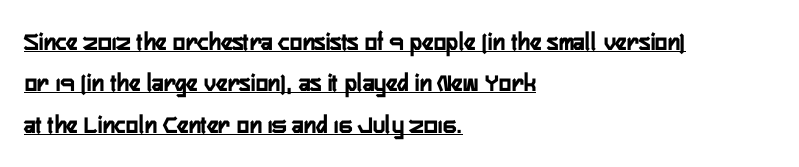
The image shows 26 px bold type, upright; set left-aligned, normal line spacing (1.59x), normal letter spacing, underlined.
